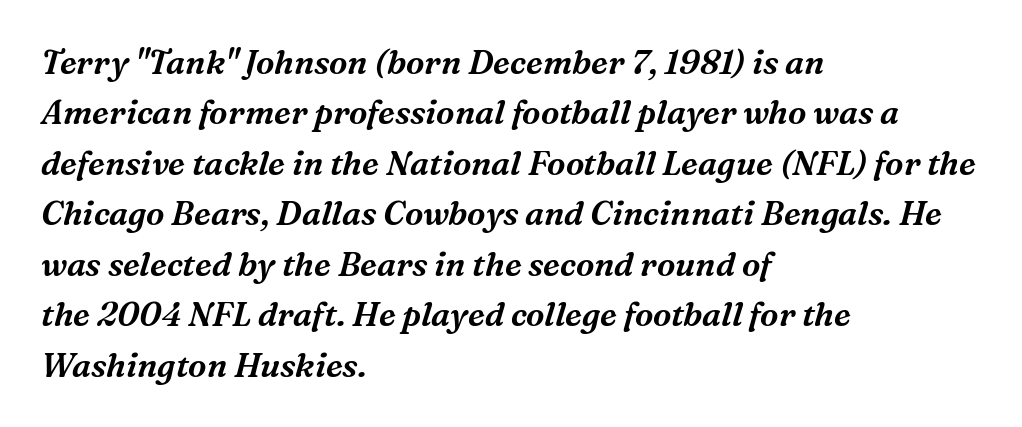
The image shows 33 px serif type, italic (leaning right); set left-aligned, normal line spacing (1.53x), normal letter spacing, not underlined; medium stroke contrast and a medium x-height.
